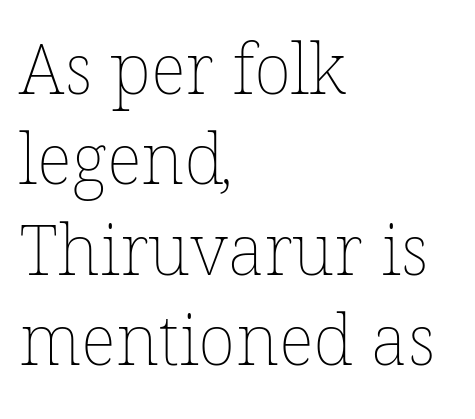
The image shows 70 px thin type; set left-aligned, normal line spacing (1.29x), normal letter spacing, not underlined; low stroke contrast and a medium x-height.
